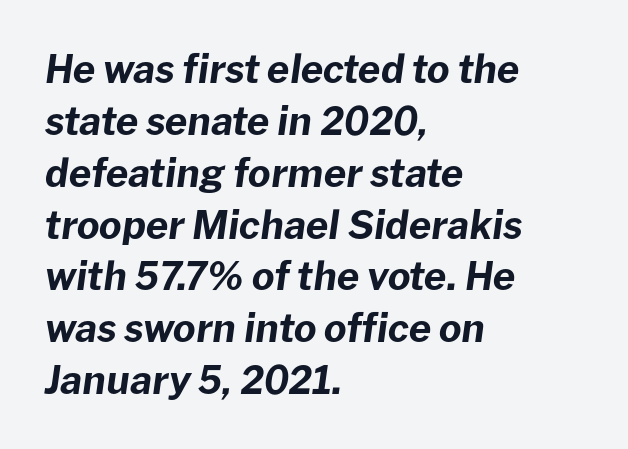
The specimen reads as italic at a glance. Spacing verdict: proportional, widths tailored to each character. Glance below the letters and you will spot only blank space. These lines carry a lot of weight — the face is fully bold. The paragraph shown leans on its left margin.
